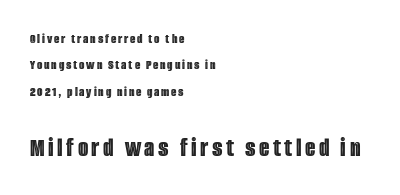
Q: Is the text italic (slanted)? A: No, it is upright.
Q: Is the text underlined? A: No.
Q: How is the paragraph aligned? A: Left-aligned.
Q: Which block of text is set in a larger size, the first (top) or the second (bottom)? A: The second (bottom) one.
